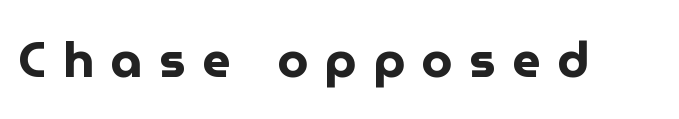
The image shows 50 px bold sans-serif type, upright; set unusually wide letter spacing (+0.33 em), not underlined; low stroke contrast and a medium x-height.
